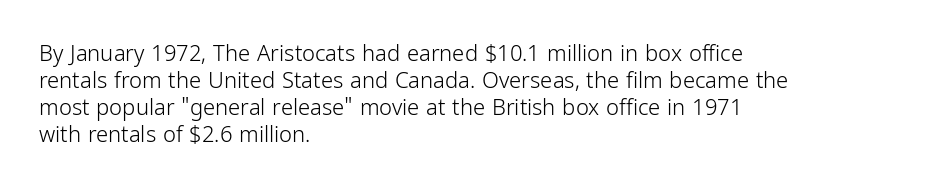
Q: Is the text bold? A: No.
Q: Is the text italic (slanted)? A: No, it is upright.
Q: Is the text underlined? A: No.
Q: How is the paragraph aligned? A: Left-aligned.
Q: Is the spacing between letters normal or unusually wide? A: Normal.
